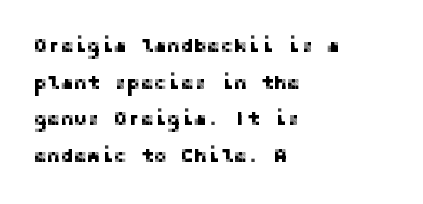
Default kerning and tracking; the words read as compact shapes. The glyphs are unaccompanied by any horizontal stroke below them. The letters stand straight up with perfectly vertical stems. A classic flush-left, rag-right setting is used for this passage.
